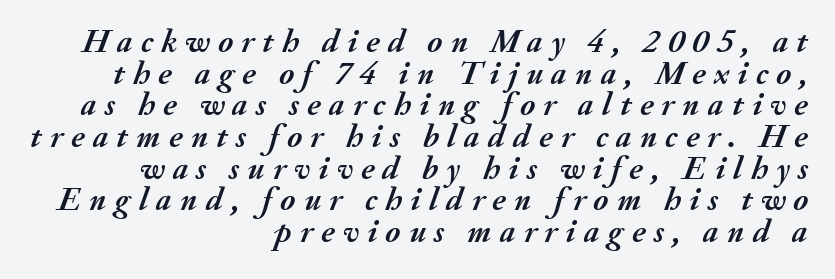
The image shows 33 px semibold type, italic (leaning right); set right-aligned, tight line spacing (0.96x), unusually wide letter spacing (+0.25 em), not underlined; medium stroke contrast and a small x-height.
